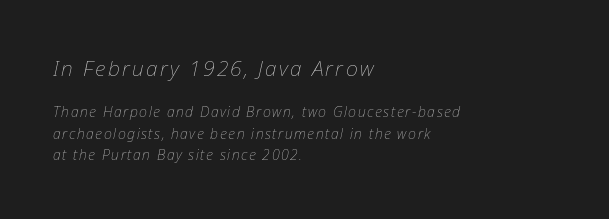
Q: Is the text bold? A: No.
Q: Is the text italic (slanted)? A: Yes, it leans right by about 12 degrees.
Q: Is the text underlined? A: No.
Q: How is the paragraph aligned? A: Left-aligned.
Q: Is the spacing between lines tight, normal or loose? A: Normal.
Q: Which block of text is set in a larger size, the first (top) or the second (bottom)? A: The first (top) one.
